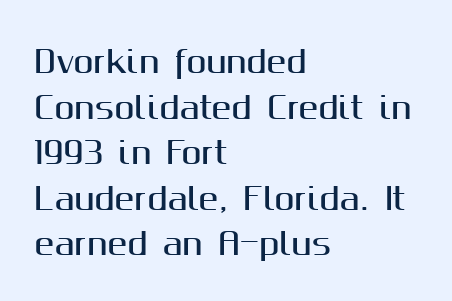
{"serif": "no", "italic": "no", "width": "normal", "stroke_contrast": "medium", "x_height": "medium", "monospaced": "no", "underline": "no", "align": "left", "line_spacing": "normal", "line_spacing_ratio": 1.52, "letter_spacing": "normal", "letter_spacing_em": 0.0, "glyph_px": 30}
